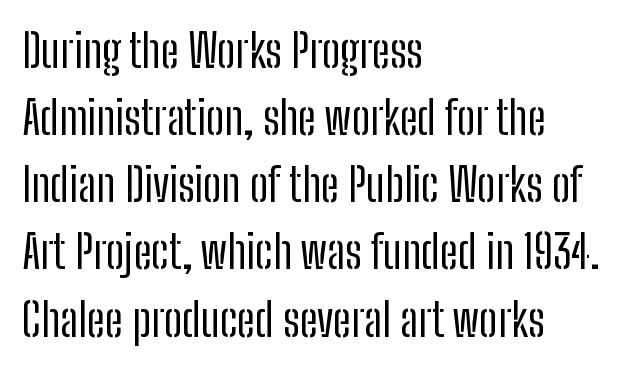
Weight: regular or lighter. The tracking reads as untouched default to a designer's eye. Quick note: underline off. You can tell from the bare stems that sans-serif type was used. A typesetter would call this proportional, since set widths differ per character.
